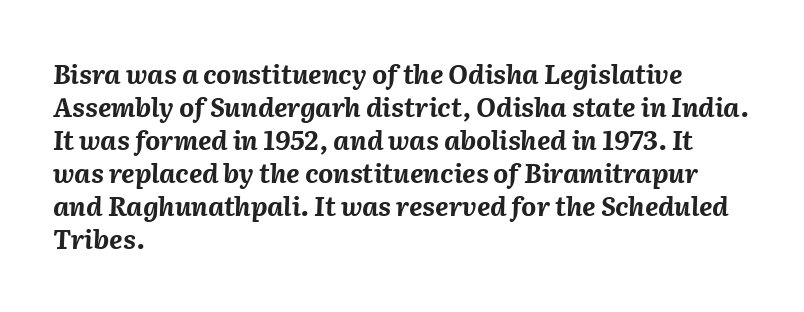
The area under the type is left untouched. The block of text has a typical density, with ordinary space between rows. In CSS terms this would be text-align: left. Observe the ordinary spacing: letters are neighbours, not strangers. The face used here has the dense, thick strokes of a bold. The axis of the letterforms is tilted away from vertical.
